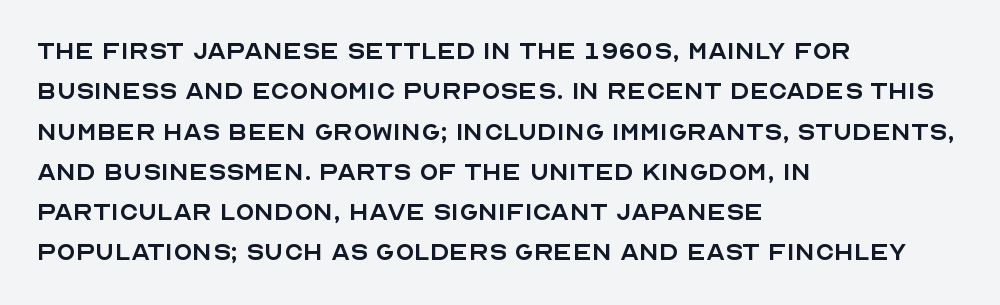
{"serif": "no", "italic": "no", "bold": "no", "weight": "regular", "width": "normal", "x_height": "large", "monospaced": "no", "underline": "no", "align": "left", "line_spacing": "normal", "line_spacing_ratio": 1.3, "letter_spacing": "normal", "letter_spacing_em": 0.0, "glyph_px": 31}
